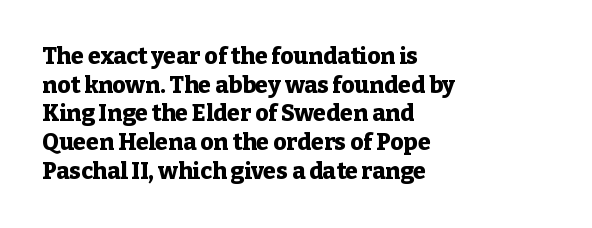
{"italic": "no", "bold": "yes", "underline": "no", "align": "left", "line_spacing": "normal", "line_spacing_ratio": 1.25, "letter_spacing": "normal", "letter_spacing_em": 0.0, "glyph_px": 23}
